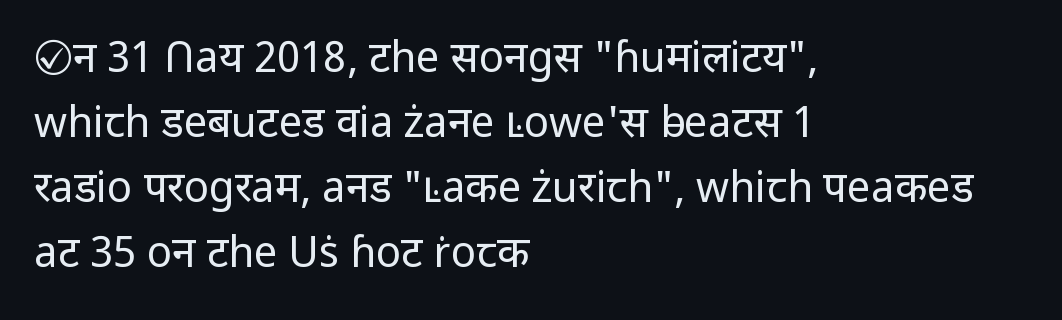
The image shows 42 px regular-weight sans-serif type, upright; set left-aligned, normal line spacing (1.55x), normal letter spacing, not underlined; low stroke contrast and a medium x-height.
